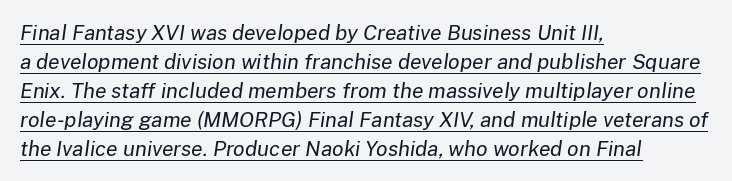
The image shows 21 px text type, italic (leaning right); set left-aligned, normal line spacing (1.38x), normal letter spacing, underlined.
